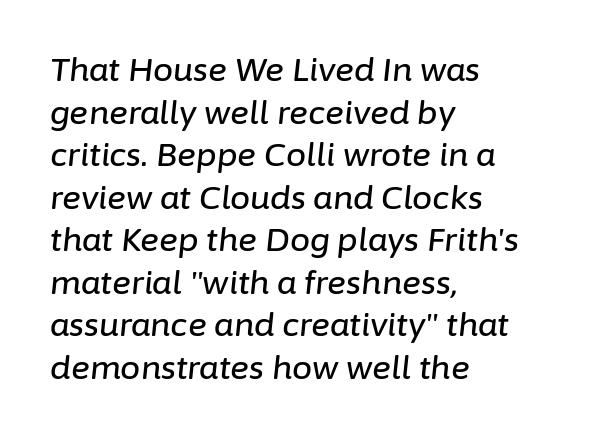
The typesetter chose a ragged-right arrangement here. Any mark beneath the type? The region is blank. The letters advance in unequal steps, a hallmark of proportional type. Is the type slanted? Yes — the strokes lean at a clear angle. Quick note: interline space is typical. How are the letters spaced? Ordinarily, with no added tracking.
